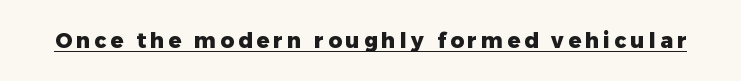
Q: Is the text bold? A: Yes.
Q: Is the text italic (slanted)? A: No, it is upright.
Q: Is the text underlined? A: Yes.
Q: Is the spacing between letters normal or unusually wide? A: Unusually wide.
